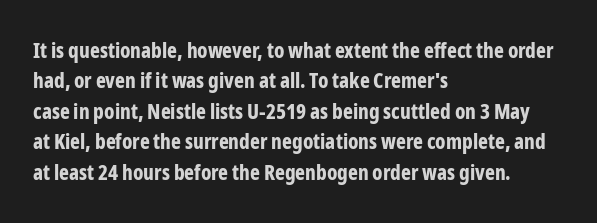
The image shows 21 px bold type, upright; set left-aligned, normal line spacing (1.45x), normal letter spacing, not underlined.
